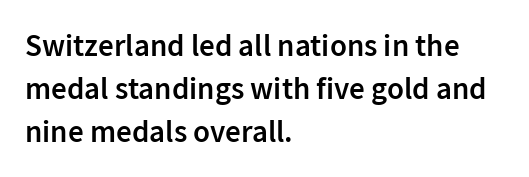
Q: Is the text bold? A: Semi-bold.
Q: Is the text italic (slanted)? A: No, it is upright.
Q: Is the typeface a serif or a sans-serif typeface? A: Sans-serif.
Q: Is the text underlined? A: No.
Q: How is the paragraph aligned? A: Left-aligned.
Q: Is the spacing between letters normal or unusually wide? A: Normal.
Q: Is the spacing between lines tight, normal or loose? A: Normal.
Q: Width (condensed, normal, or wide)? A: Normal.
Q: Stroke contrast? A: Low.
Q: x-height? A: Medium.
Q: Monospaced? A: No.
